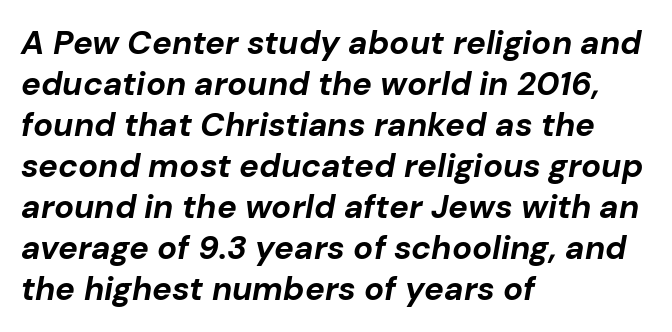
Looks like regular typesetting: each glyph gets only the width it needs. The rendering uses a bold face; every stroke is thick and dark. Any mark beneath the type? The region is blank. Honestly, the letter spacing is just normal — you wouldn't notice it. Which margin do the lines hug? The left one — the right edge is uneven.
